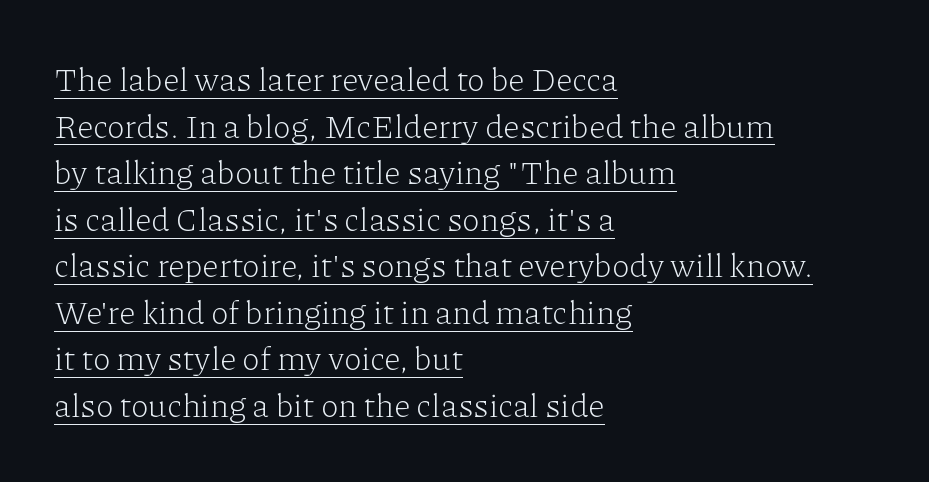
Q: Is the text bold? A: No.
Q: Is the text italic (slanted)? A: No, it is upright.
Q: Is the typeface a serif or a sans-serif typeface? A: Serif.
Q: Is the text underlined? A: Yes.
Q: How is the paragraph aligned? A: Left-aligned.
Q: Is the spacing between letters normal or unusually wide? A: Normal.
Q: Is the spacing between lines tight, normal or loose? A: Normal.
Q: Width (condensed, normal, or wide)? A: Normal.
Q: Stroke contrast? A: Low.
Q: x-height? A: Medium.
Q: Monospaced? A: No.
